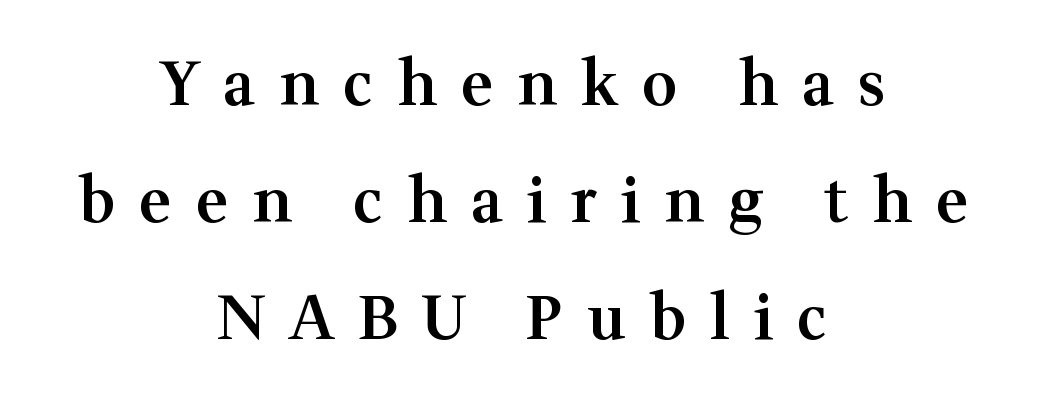
{"serif": "yes", "italic": "no", "bold": "semi", "weight": "semibold", "width": "normal", "stroke_contrast": "medium", "x_height": "medium", "monospaced": "no", "underline": "no", "align": "center", "line_spacing": "loose", "line_spacing_ratio": 1.92, "letter_spacing": "wide", "letter_spacing_em": 0.4, "glyph_px": 61}
